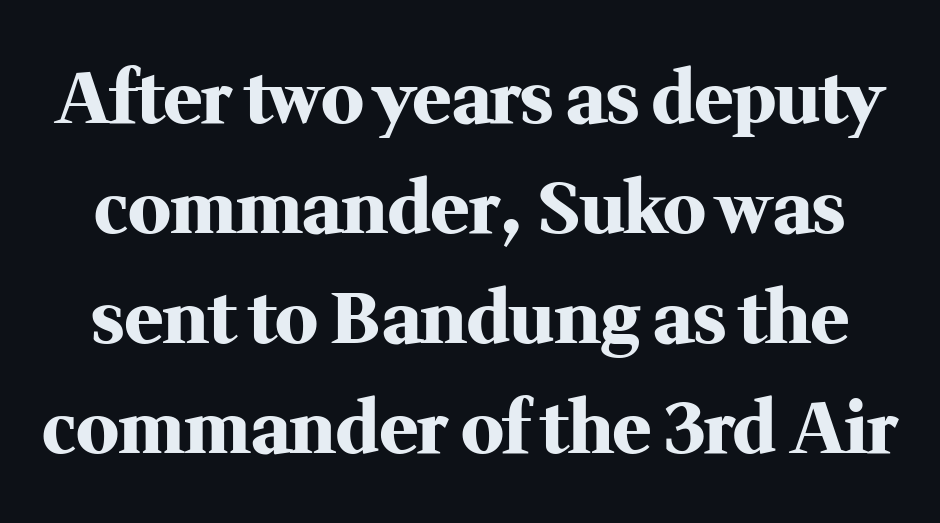
Honestly, the row spacing looks completely unremarkable. Is there any slant? The stems are plumb. The typeface chosen for these lines features serifs. Spacing between characters is what you'd get straight out of the box. Think of a printed novel: that variable character pitch is what you see here. The passage shown is emphatically bold.
